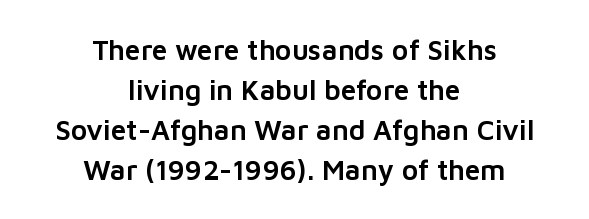
Q: Is the text italic (slanted)? A: No, it is upright.
Q: Is the typeface a serif or a sans-serif typeface? A: Sans-serif.
Q: Is the text underlined? A: No.
Q: How is the paragraph aligned? A: Centered.
Q: Is the spacing between letters normal or unusually wide? A: Normal.
Q: Is the spacing between lines tight, normal or loose? A: Normal.
Q: Width (condensed, normal, or wide)? A: Normal.
Q: Stroke contrast? A: Low.
Q: x-height? A: Medium.
Q: Monospaced? A: No.
